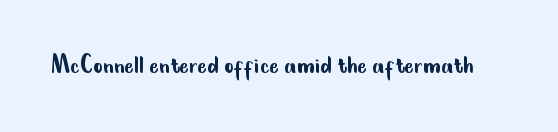
Varying glyph widths throughout — classic text-font behaviour. It's the straight-up-and-down kind of type. Examine the stroke ends and you'll find no serifs. What stands out about the letter spacing? Nothing — it is the standard amount. The typeface has the unassuming heft of standard copy or less.
